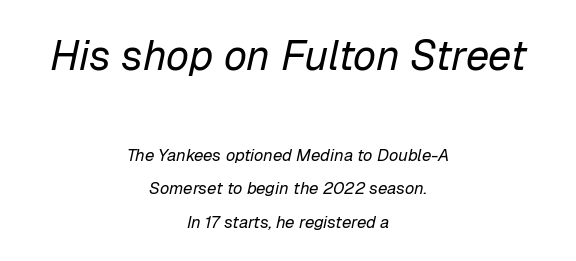
These lines are rendered in a variable-pitch font. Is the type heavy? It reads as light-to-regular instead. These lines are centered, leaving both edges ragged. Just letters on the line, the space beneath them empty. Interline gaps are noticeably wide in this sample. The passage shown begins with its larger block and ends with its smaller one.
